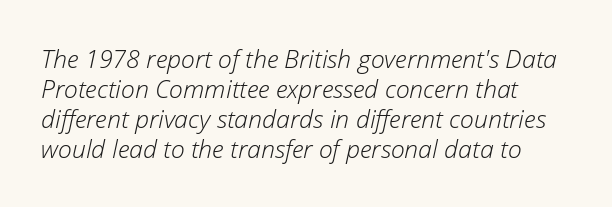
{"italic": "yes", "lean": "right", "slant_degrees": 12, "bold": "no", "underline": "no", "align": "left", "line_spacing_ratio": 1.2, "letter_spacing": "normal", "letter_spacing_em": 0.0, "glyph_px": 25}
